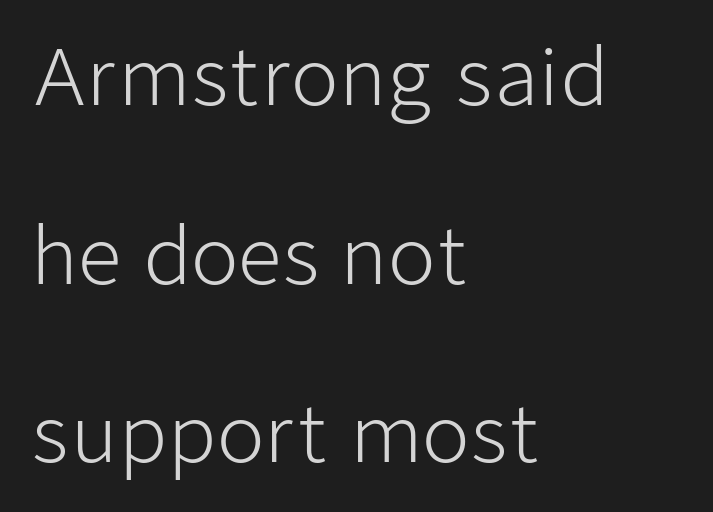
This block would shrink considerably if given ordinary leading; it's expanded now. The lines are quadded left. Unlike a traditional serif, this face leaves its strokes unadorned. Posture: straight, roman, zero tilt. Is this a heavy cut? Hardly; it is regular or lighter. The letters sit at their default tracking, neither squeezed nor spread.
